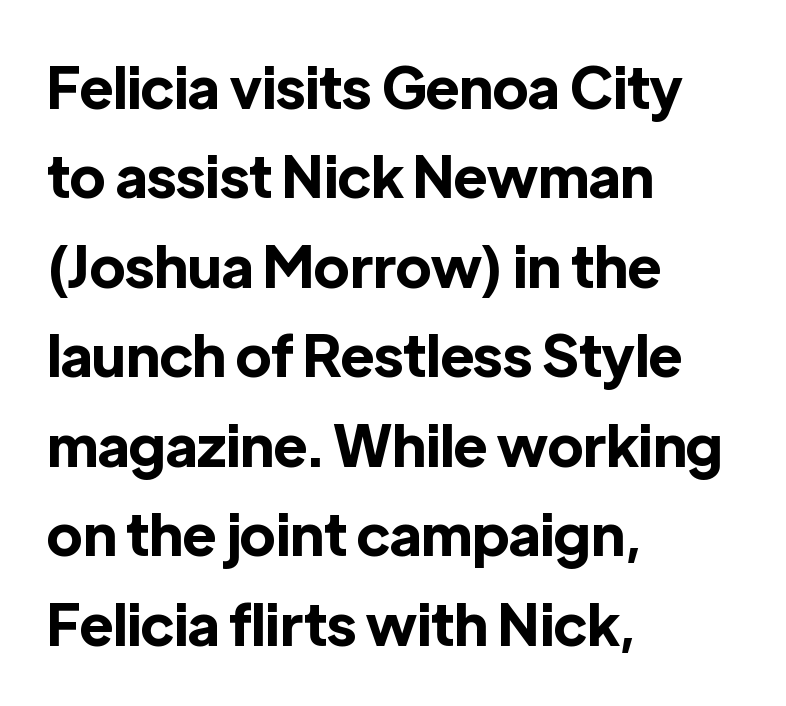
{"serif": "no", "italic": "no", "bold": "yes", "weight": "bold", "width": "normal", "x_height": "medium", "monospaced": "no", "underline": "no", "align": "left", "line_spacing": "normal", "line_spacing_ratio": 1.57, "letter_spacing": "normal", "letter_spacing_em": 0.0, "glyph_px": 57}
